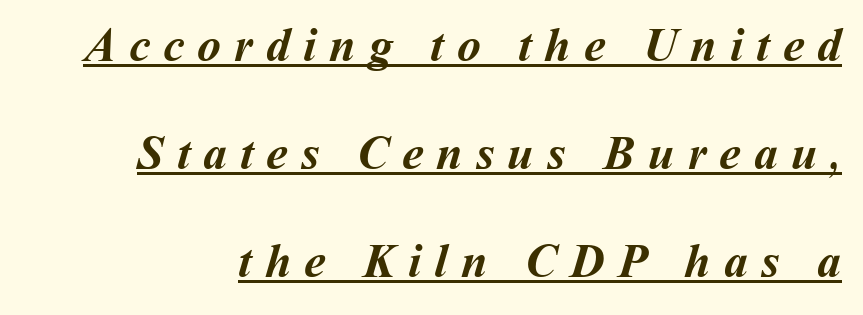
The image shows 48 px semibold type; set loose line spacing (2.25x), unusually wide letter spacing (+0.27 em), underlined; medium stroke contrast and a medium x-height.
